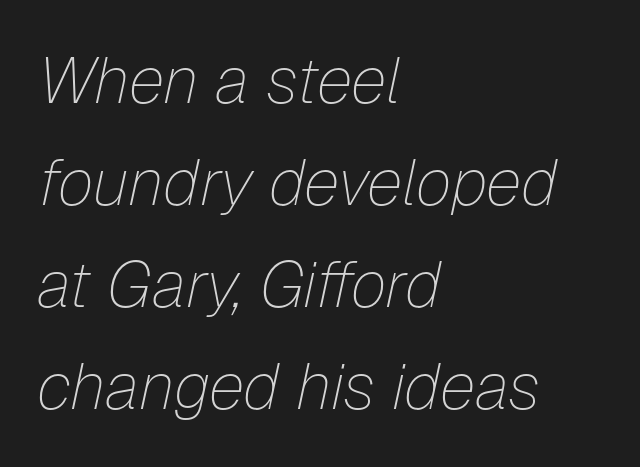
Q: Is the text bold? A: No.
Q: Is the text italic (slanted)? A: Yes, it leans right by about 12 degrees.
Q: Is the text underlined? A: No.
Q: How is the paragraph aligned? A: Left-aligned.
Q: Is the spacing between letters normal or unusually wide? A: Normal.
Q: Is the spacing between lines tight, normal or loose? A: Normal.
Q: Width (condensed, normal, or wide)? A: Normal.
Q: Stroke contrast? A: Low.
Q: x-height? A: Medium.
Q: Monospaced? A: No.
